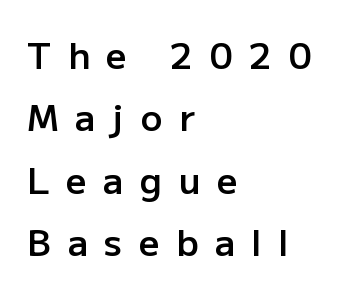
{"serif": "no", "italic": "no", "bold": "semi", "weight": "semibold", "width": "normal", "stroke_contrast": "low", "x_height": "medium", "monospaced": "no", "underline": "no", "align": "left", "line_spacing_ratio": 1.73, "letter_spacing": "wide", "letter_spacing_em": 0.46, "glyph_px": 36}
